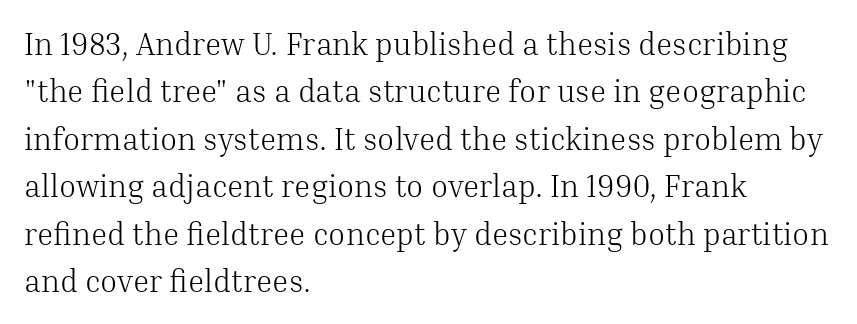
The image shows 31 px light serif type, upright; set left-aligned, normal line spacing (1.53x), normal letter spacing, not underlined; medium stroke contrast and a medium x-height.
